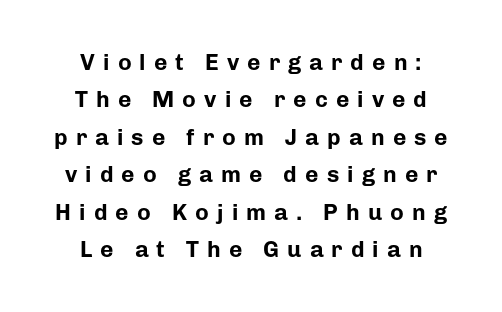
The baseline area is clear. Summary of weight: heavy, a full bold. Alignment: centered. Interline gaps are of average width in this sample. Characters follow at a spacing far wider than the type designer built in. Style check: upright.
